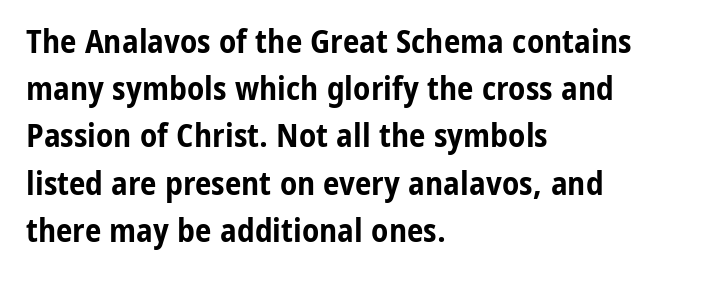
Style check: upright. A dark, heavy texture on the line: the type is bold. No word sits above an underline. Letterform terminals end flat and unadorned throughout the passage. Short note: letters normally spaced. Teacher's note: observe the even left margin — that is flush-left alignment.
